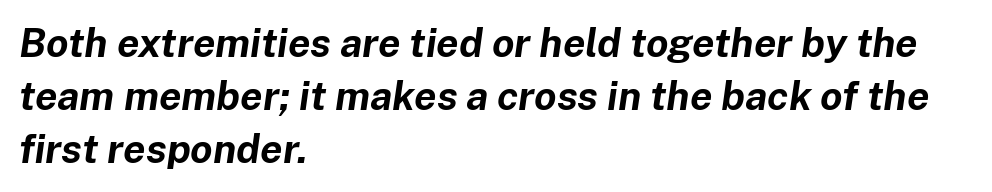
Q: Is the text bold? A: Yes.
Q: Is the text italic (slanted)? A: Yes, it leans right by about 8 degrees.
Q: Is the text underlined? A: No.
Q: How is the paragraph aligned? A: Left-aligned.
Q: Is the spacing between letters normal or unusually wide? A: Normal.
Q: Is the spacing between lines tight, normal or loose? A: Normal.
Q: Width (condensed, normal, or wide)? A: Normal.
Q: Stroke contrast? A: Low.
Q: x-height? A: Medium.
Q: Monospaced? A: No.
